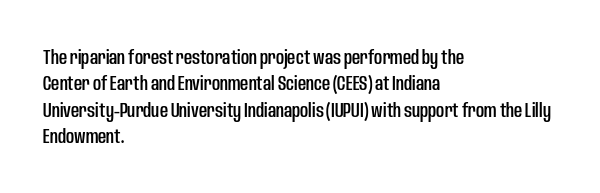
{"italic": "no", "underline": "no", "align": "left", "line_spacing": "normal", "line_spacing_ratio": 1.32, "letter_spacing": "normal", "letter_spacing_em": 0.0, "glyph_px": 20}
